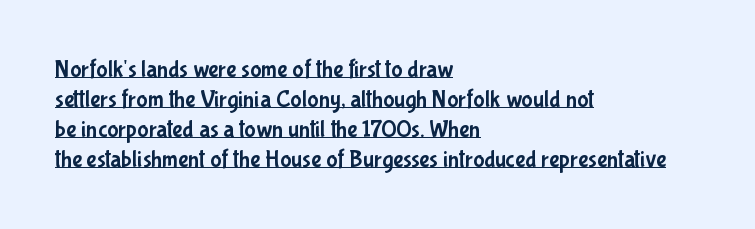
Q: Is the text italic (slanted)? A: No, it is upright.
Q: Is the text underlined? A: Yes.
Q: How is the paragraph aligned? A: Left-aligned.
Q: Is the spacing between letters normal or unusually wide? A: Normal.
Q: Is the spacing between lines tight, normal or loose? A: Normal.
